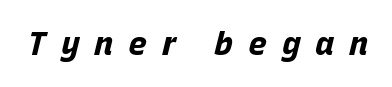
{"italic": "yes", "lean": "right", "slant_degrees": 15, "bold": "yes", "weight": "bold", "width": "normal", "stroke_contrast": "low", "x_height": "large", "monospaced": "no", "underline": "no", "letter_spacing": "wide", "letter_spacing_em": 0.45, "glyph_px": 32}
